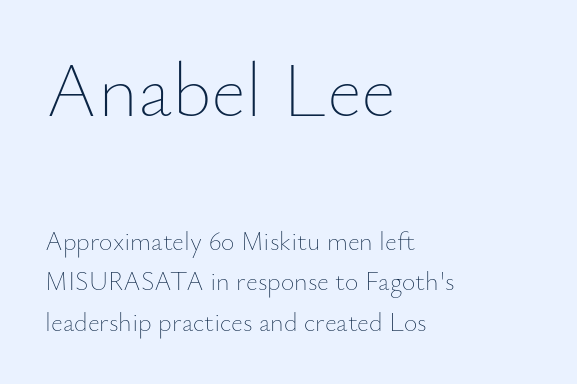
Evenly set lines give the paragraph a standard silhouette. This sample has the flowing, uneven cadence of proportional lettering. The specimen omits any rule beneath the text block's lines. Glyph-to-glyph distance matches everyday printed text. Line beginnings align vertically; line endings do not.
